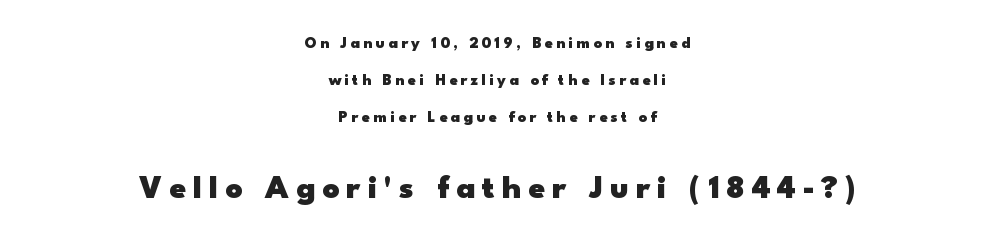
The image shows 33 px heavy, wide sans-serif type, upright; set centered, loose line spacing (2.32x), unusually wide letter spacing (+0.21 em), not underlined; the second (bottom) block is 2.06x larger; low stroke contrast and a small x-height.
